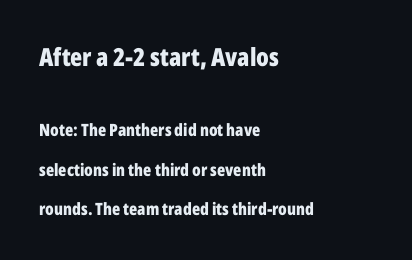
The image shows 25 px bold type, upright; set left-aligned, loose line spacing (2.33x), normal letter spacing, not underlined; the first (top) block is 1.47x larger.
